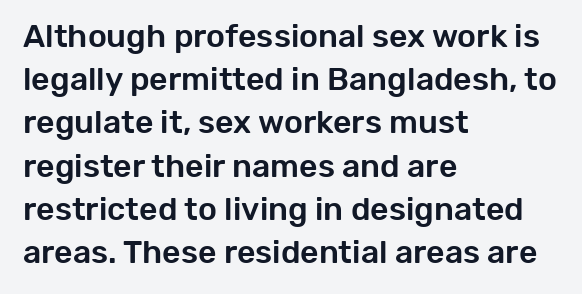
The image shows 32 px sans-serif type, upright; set left-aligned, normal line spacing (1.35x), normal letter spacing, not underlined; low stroke contrast and a medium x-height.
